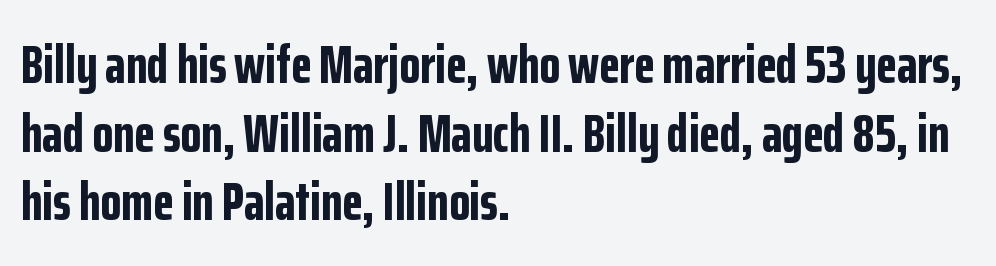
{"serif": "no", "italic": "no", "bold": "yes", "weight": "bold", "width": "condensed", "stroke_contrast": "low", "x_height": "medium", "monospaced": "no", "underline": "no", "align": "left", "line_spacing": "normal", "line_spacing_ratio": 1.27, "letter_spacing": "normal", "letter_spacing_em": 0.0, "glyph_px": 54}
